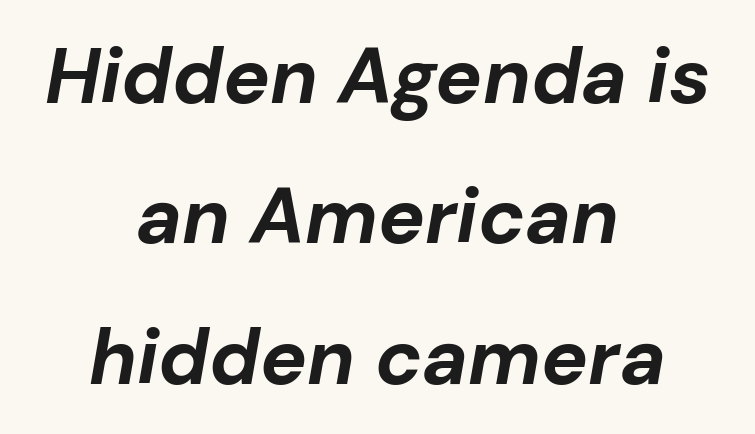
The image shows 78 px bold type, italic (leaning right); set centered, line spacing 1.8x, normal letter spacing, not underlined; low stroke contrast and a medium x-height.
